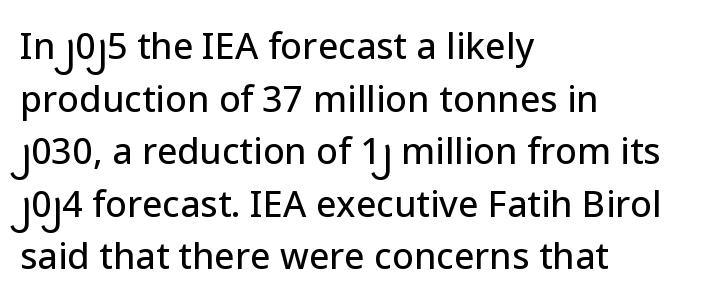
Q: Is the text italic (slanted)? A: No, it is upright.
Q: Is the typeface a serif or a sans-serif typeface? A: Sans-serif.
Q: Is the text underlined? A: No.
Q: How is the paragraph aligned? A: Left-aligned.
Q: Is the spacing between letters normal or unusually wide? A: Normal.
Q: Is the spacing between lines tight, normal or loose? A: Normal.
Q: Width (condensed, normal, or wide)? A: Normal.
Q: Stroke contrast? A: Low.
Q: x-height? A: Medium.
Q: Monospaced? A: No.
